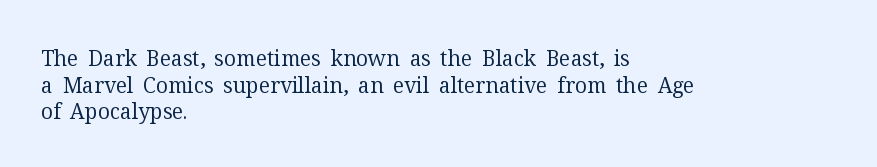
Q: Is the text bold? A: No.
Q: Is the text italic (slanted)? A: No, it is upright.
Q: Is the text underlined? A: No.
Q: How is the paragraph aligned? A: Left-aligned.
Q: Is the spacing between letters normal or unusually wide? A: Normal.
Q: Is the spacing between lines tight, normal or loose? A: Normal.
